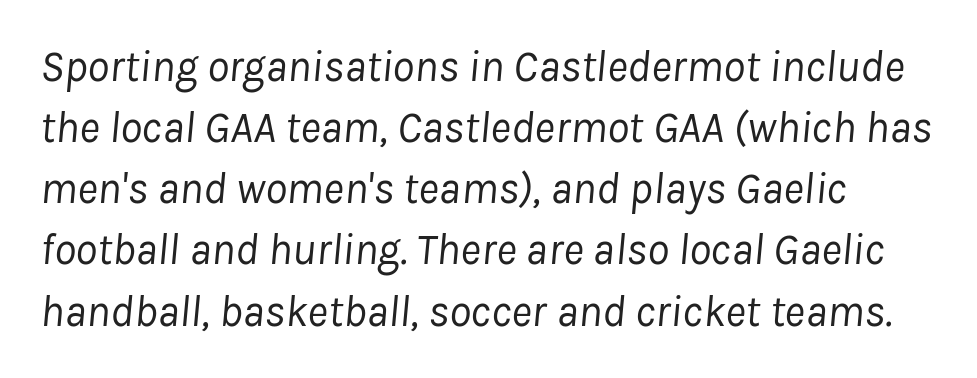
{"italic": "yes", "lean": "right", "slant_degrees": 8, "bold": "no", "weight": "regular", "width": "normal", "stroke_contrast": "low", "x_height": "medium", "monospaced": "no", "underline": "no", "align": "left", "line_spacing": "normal", "line_spacing_ratio": 1.39, "letter_spacing": "normal", "letter_spacing_em": 0.0, "glyph_px": 44}
